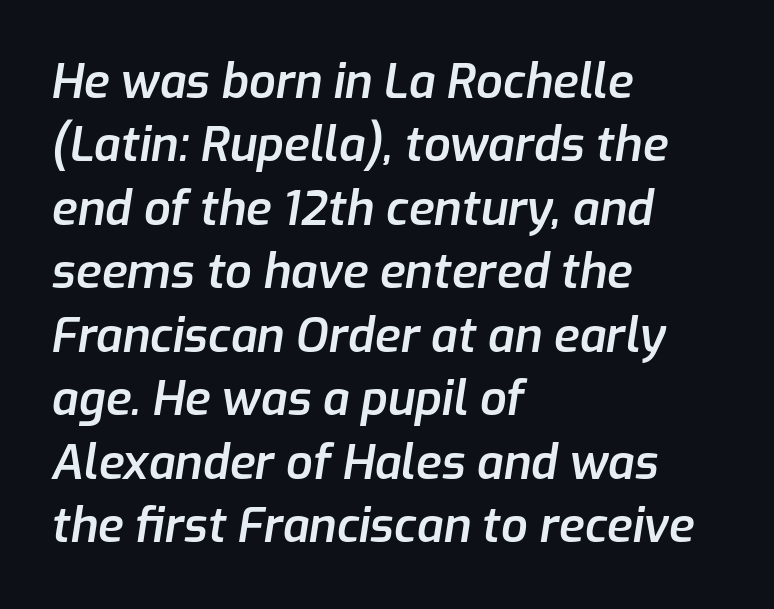
{"italic": "yes", "lean": "right", "slant_degrees": 9, "bold": "semi", "weight": "semibold", "width": "normal", "stroke_contrast": "low", "x_height": "medium", "monospaced": "no", "underline": "no", "align": "left", "line_spacing": "normal", "line_spacing_ratio": 1.35, "letter_spacing": "normal", "letter_spacing_em": 0.0, "glyph_px": 47}
